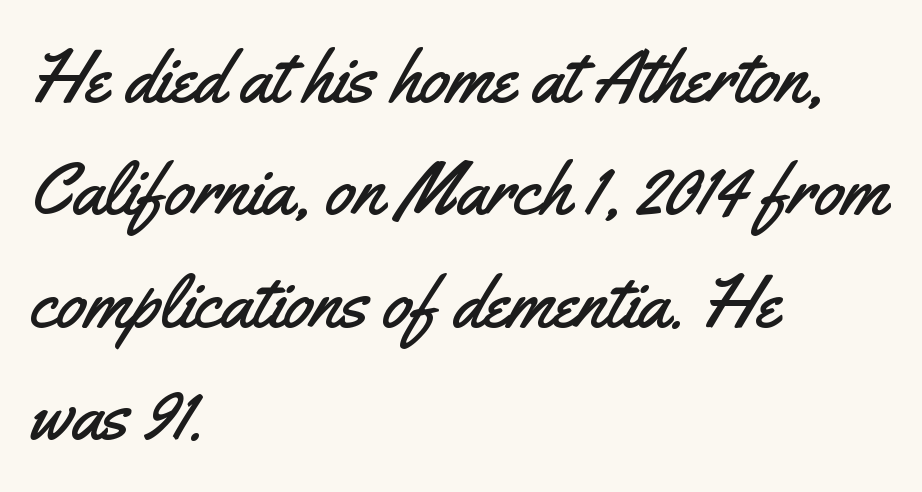
{"serif": "no", "width": "condensed", "stroke_contrast": "medium", "x_height": "small", "monospaced": "no", "underline": "no", "align": "left", "line_spacing": "normal", "line_spacing_ratio": 1.5, "letter_spacing": "normal", "letter_spacing_em": 0.0, "glyph_px": 75}
